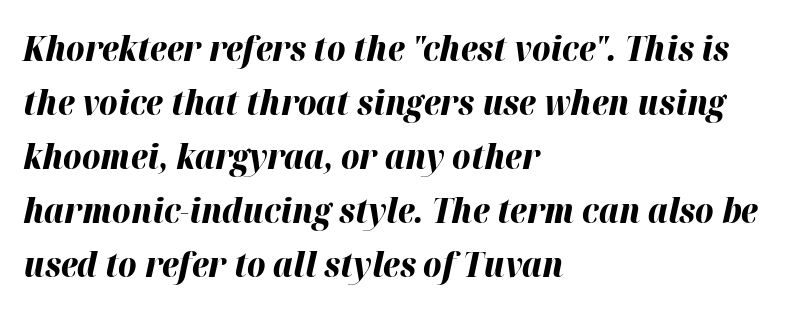
Q: Is the text bold? A: Yes.
Q: Is the text italic (slanted)? A: Yes, it leans right by about 12 degrees.
Q: Is the text underlined? A: No.
Q: How is the paragraph aligned? A: Left-aligned.
Q: Is the spacing between letters normal or unusually wide? A: Normal.
Q: Is the spacing between lines tight, normal or loose? A: Normal.
Q: Width (condensed, normal, or wide)? A: Normal.
Q: Stroke contrast? A: High.
Q: x-height? A: Medium.
Q: Monospaced? A: No.
